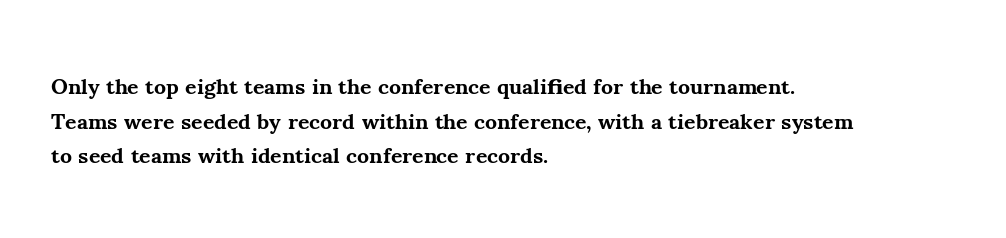
The image shows 22 px bold type, upright; set left-aligned, normal line spacing (1.57x), normal letter spacing, not underlined.
